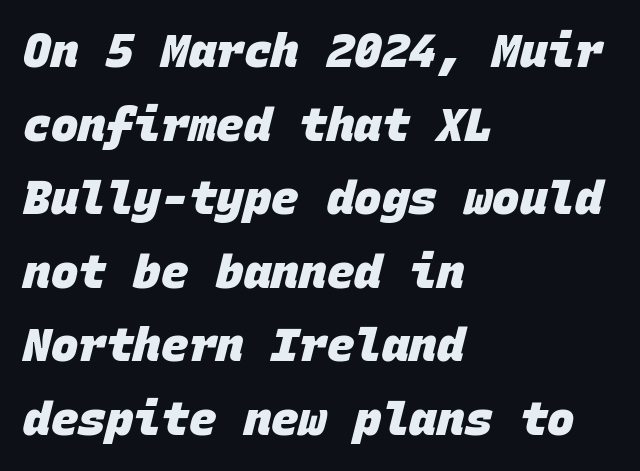
Inter-character spacing is left at the font's built-in metrics. This sample has the even, mechanical cadence of fixed-width lettering. Alignment: flush left. The line-height multiplier appears to be the usual default. The baseline area is clear. Chunky letters — that's bold for sure.
